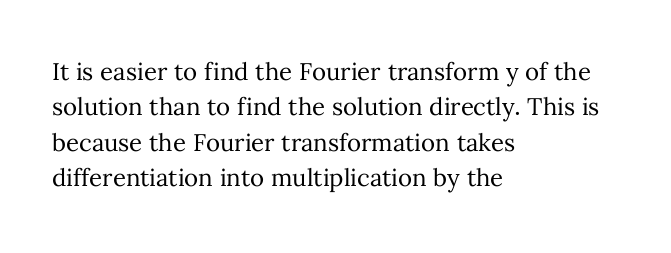
{"italic": "no", "bold": "no", "underline": "no", "align": "left", "line_spacing": "normal", "line_spacing_ratio": 1.47, "letter_spacing": "normal", "letter_spacing_em": 0.0, "glyph_px": 24}
